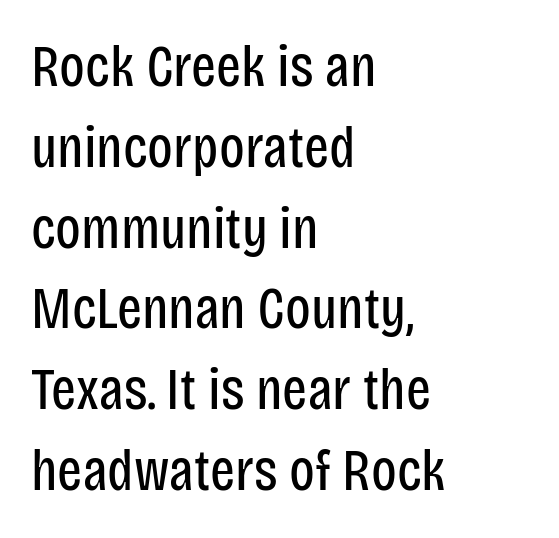
The image shows 59 px regular-weight, condensed sans-serif type, upright; set left-aligned, normal line spacing (1.37x), normal letter spacing, not underlined; low stroke contrast and a large x-height.
